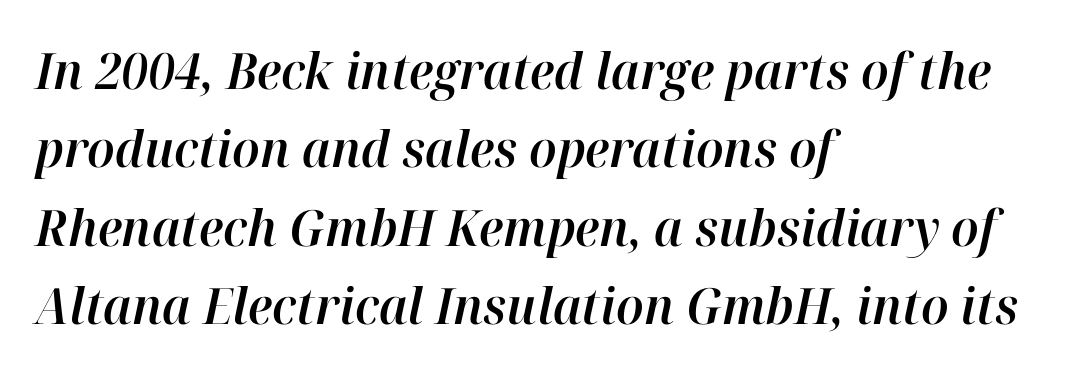
{"italic": "yes", "lean": "right", "slant_degrees": 12, "width": "normal", "stroke_contrast": "high", "x_height": "medium", "monospaced": "no", "underline": "no", "align": "left", "line_spacing": "normal", "line_spacing_ratio": 1.57, "letter_spacing": "normal", "letter_spacing_em": 0.0, "glyph_px": 50}
